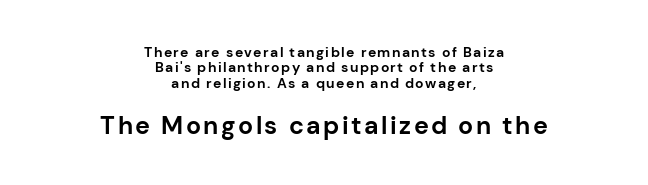
{"italic": "no", "bold": "yes", "underline": "no", "align": "center", "line_spacing": "tight", "line_spacing_ratio": 1.09, "larger_block": "second", "size_ratio": 1.79, "glyph_px": 25}
